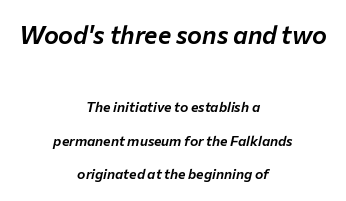
Does the bottom block carry the larger type? No, the top block does. A clean baseline with only descenders dipping below it. The lines are quadded center. The rendering applies a slant to the glyphs. In terms of leading, this rendering errs on the spacious side.
